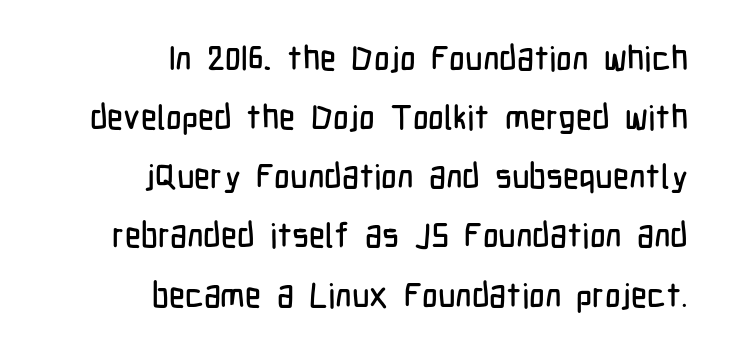
{"serif": "no", "italic": "no", "width": "condensed", "stroke_contrast": "low", "x_height": "medium", "monospaced": "no", "underline": "no", "align": "right", "line_spacing_ratio": 1.74, "letter_spacing": "normal", "letter_spacing_em": 0.0, "glyph_px": 34}
